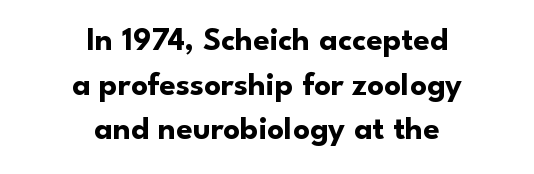
The image shows 33 px bold sans-serif type, upright; set centered, normal line spacing (1.35x), normal letter spacing, not underlined; low stroke contrast and a small x-height.
